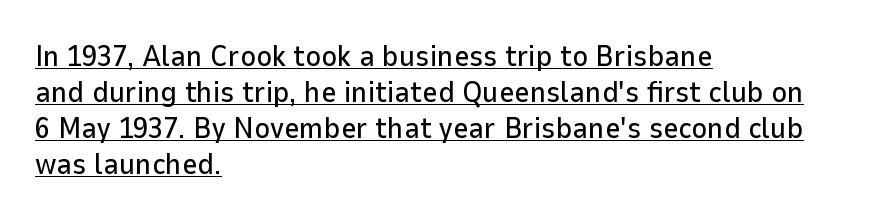
Posture: vertical. You could not count columns in this text — the font is proportionally spaced. Reading down the block, your eye returns to a fixed left position each line. The font family rendered here belongs to the sans-serif group. These characters rest on top of a visible drawn line. Nobody touched the tracking dial on this one.
